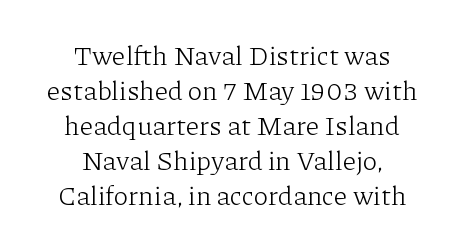
{"italic": "no", "bold": "no", "underline": "no", "align": "center", "line_spacing": "normal", "line_spacing_ratio": 1.3, "letter_spacing": "normal", "letter_spacing_em": 0.0, "glyph_px": 27}
